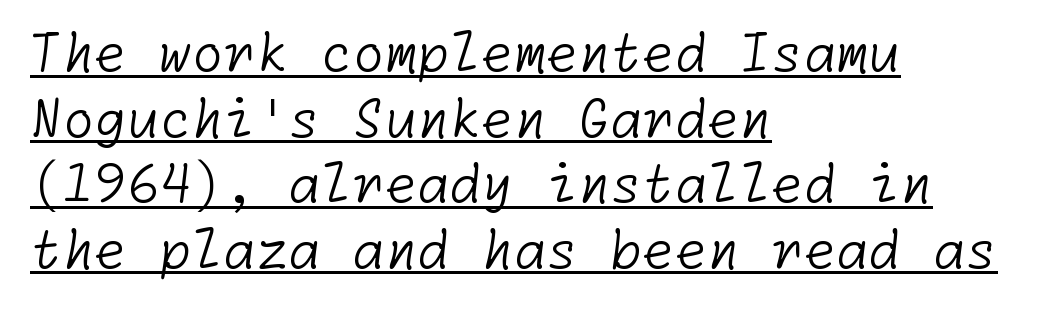
Short and long lines alike share a common starting point at left. Horizontal bands of white between lines are of average thickness. Students, note that the glyphs here touch the page at normal intervals. Descenders here cross a horizontal rule under the line. Compared with a typical body face, this is equally light or lighter still.
